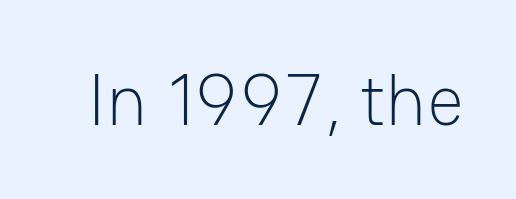
{"serif": "no", "italic": "no", "bold": "no", "weight": "light", "width": "normal", "stroke_contrast": "low", "x_height": "medium", "monospaced": "no", "underline": "no", "letter_spacing": "normal", "letter_spacing_em": 0.0, "glyph_px": 73}
